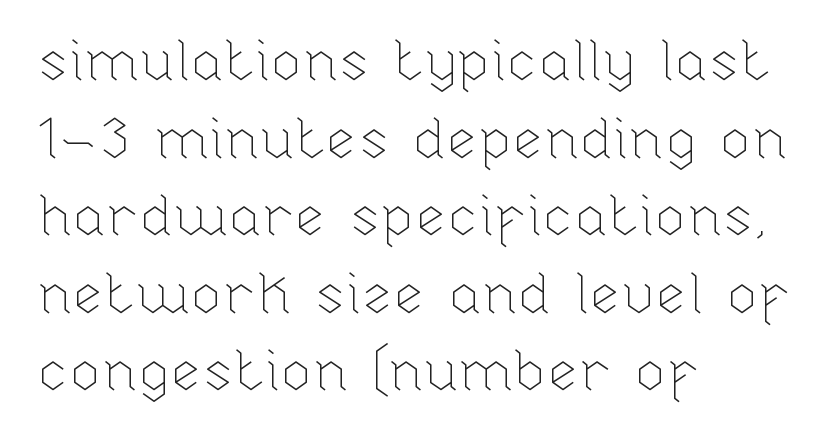
Tracking here is standard; glyphs follow each other at the usual distance. Is this a fixed-width face? No — the glyphs have proportional, varying widths. Regular leading. Glance below the letters and you will spot only blank space. No extra ink here — the face is not bold.
